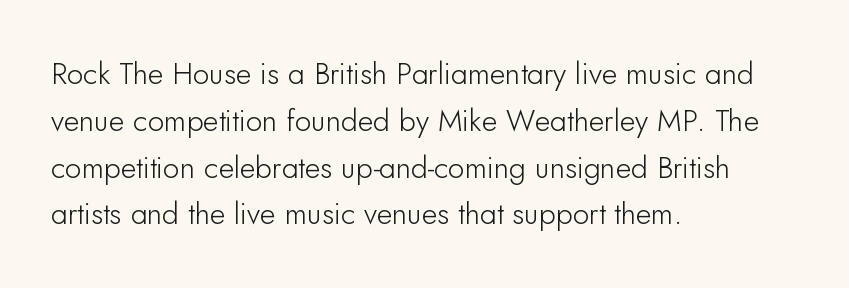
{"serif": "no", "italic": "no", "width": "normal", "stroke_contrast": "low", "x_height": "small", "monospaced": "no", "underline": "no", "align": "left", "line_spacing": "normal", "line_spacing_ratio": 1.56, "letter_spacing": "normal", "letter_spacing_em": 0.0, "glyph_px": 30}
